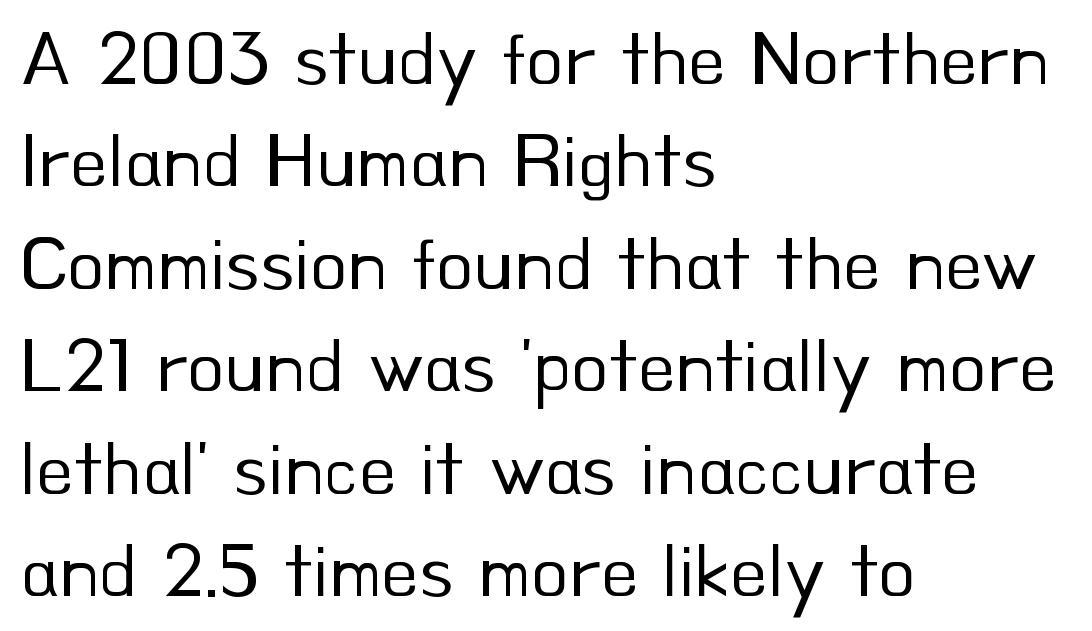
The image shows 77 px regular-weight sans-serif type, upright; set left-aligned, normal line spacing (1.33x), normal letter spacing, not underlined; low stroke contrast and a small x-height.
